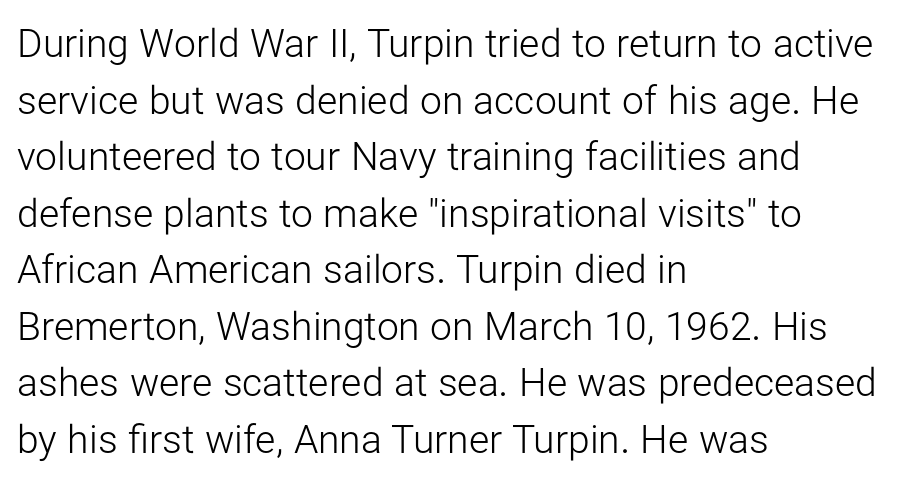
Q: Is the text bold? A: No.
Q: Is the text italic (slanted)? A: No, it is upright.
Q: Is the typeface a serif or a sans-serif typeface? A: Sans-serif.
Q: Is the text underlined? A: No.
Q: How is the paragraph aligned? A: Left-aligned.
Q: Is the spacing between letters normal or unusually wide? A: Normal.
Q: Is the spacing between lines tight, normal or loose? A: Normal.
Q: Width (condensed, normal, or wide)? A: Normal.
Q: Stroke contrast? A: Low.
Q: x-height? A: Medium.
Q: Monospaced? A: No.
